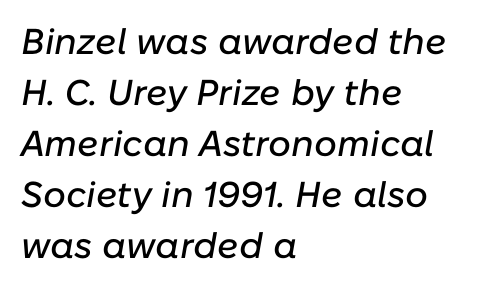
The image shows 36 px text type, italic (leaning right); set left-aligned, normal line spacing (1.42x), normal letter spacing, not underlined; low stroke contrast and a medium x-height.
